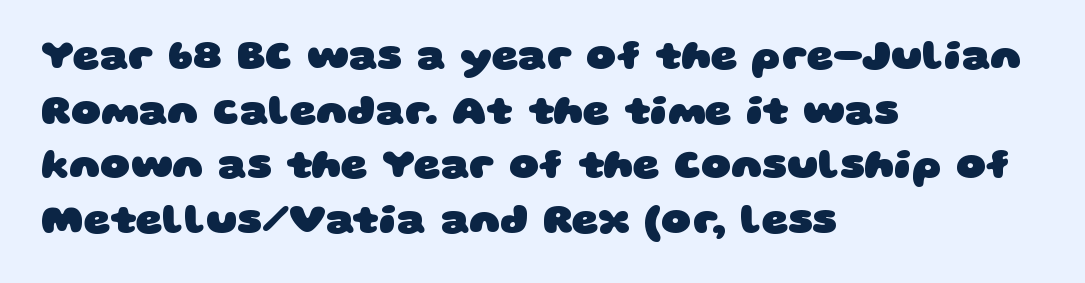
The image shows 41 px heavy, wide sans-serif type; set left-aligned, normal line spacing (1.33x), normal letter spacing, not underlined; low stroke contrast and a large x-height.
